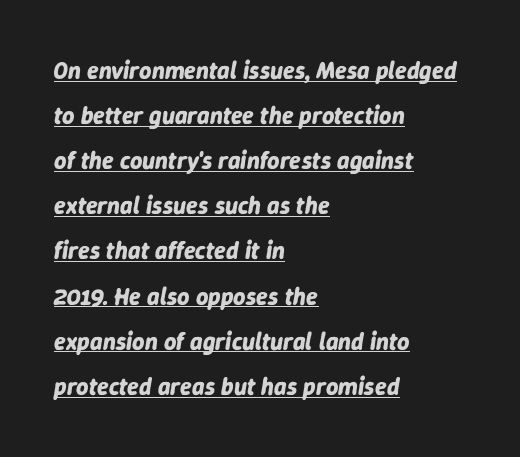
The image shows 24 px bold type, italic (leaning right); set left-aligned, line spacing 1.88x, normal letter spacing, underlined.
